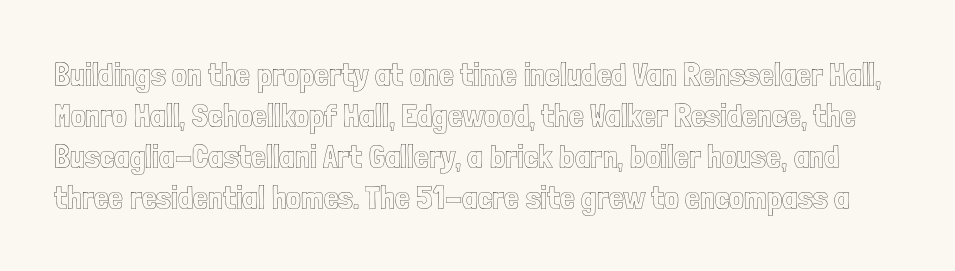
The image shows 33 px condensed type, upright; set line spacing 1.24x, normal letter spacing, not underlined; a medium x-height.
